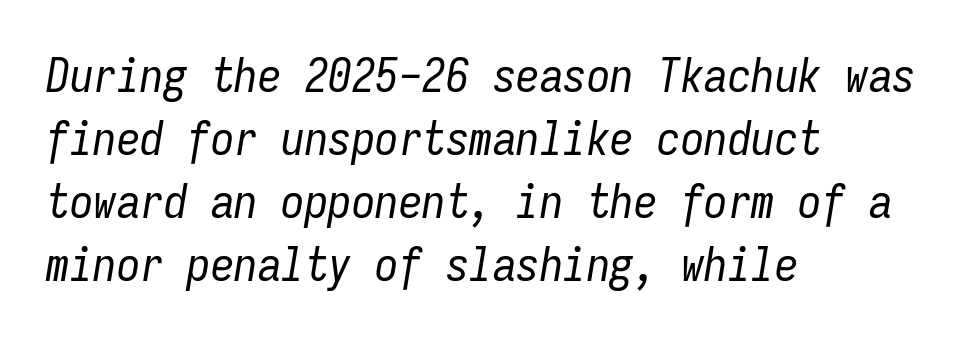
The image shows 47 px regular-weight, condensed type, italic (leaning right), monospaced; set left-aligned, normal line spacing (1.34x), normal letter spacing, not underlined; low stroke contrast and a medium x-height.
